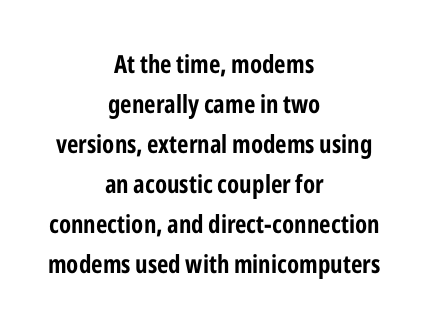
Q: Is the text bold? A: Yes.
Q: Is the text italic (slanted)? A: No, it is upright.
Q: Is the text underlined? A: No.
Q: How is the paragraph aligned? A: Centered.
Q: Is the spacing between letters normal or unusually wide? A: Normal.
Q: Is the spacing between lines tight, normal or loose? A: Normal.
